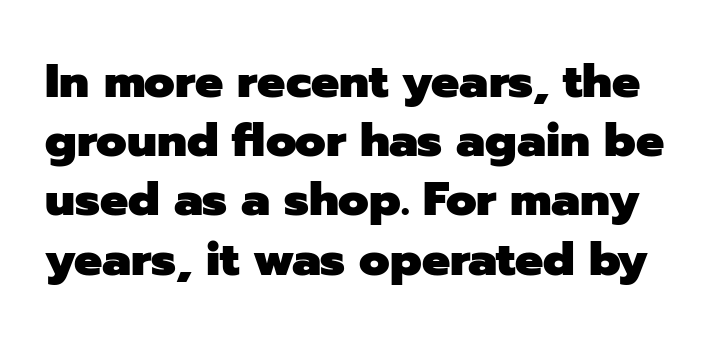
Characters follow at the spacing the type designer built in. Rendered with straight, roman letterforms. Think of a printed novel: that variable character pitch is what you see here. The space between consecutive lines is moderate.
